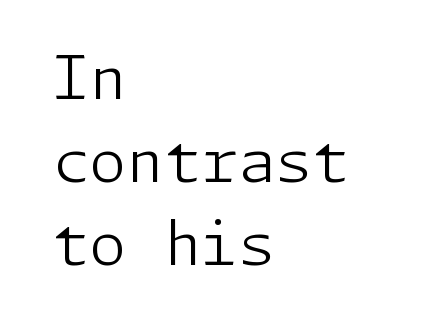
{"serif": "no", "italic": "no", "bold": "no", "weight": "light", "width": "normal", "stroke_contrast": "low", "x_height": "medium", "underline": "no", "align": "left", "line_spacing": "normal", "line_spacing_ratio": 1.38, "letter_spacing": "normal", "letter_spacing_em": 0.0, "glyph_px": 60}
